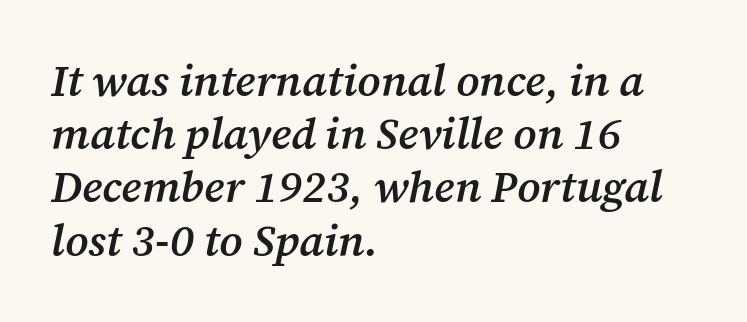
I'd call this a serif setting — the letters wear small feet. Characters are canted at an angle relative to the baseline's perpendicular. Compared with typical body copy, the letter spacing here is the same. Caption: multi-line text, flush left, ragged right.
